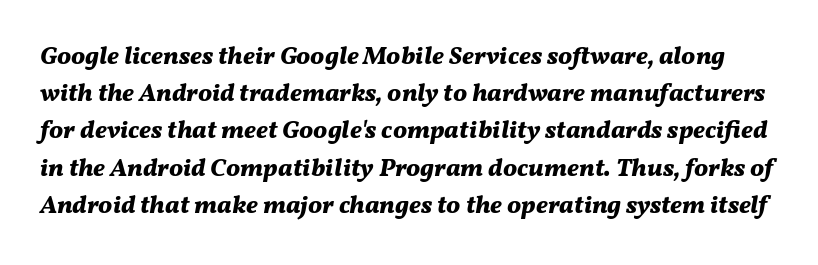
Normally led — the rows are evenly, conventionally spaced. Rule under the text: the space is simply empty. The axis of the letterforms is tilted away from vertical. Spacing between characters is what you'd get straight out of the box. Does the weight exceed regular? Yes, all the way to bold.
